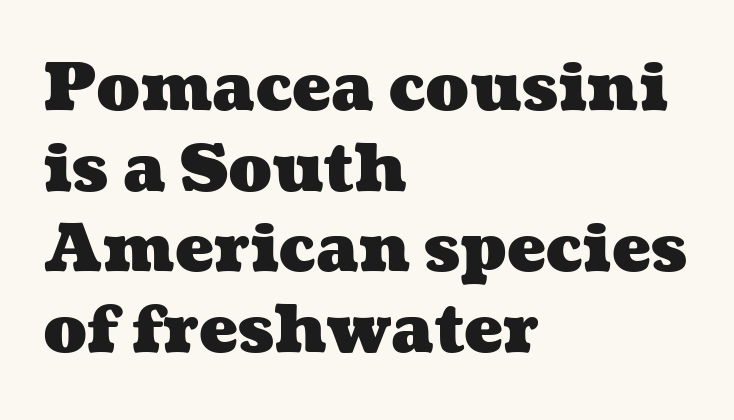
Q: Is the text bold? A: Yes.
Q: Is the text underlined? A: No.
Q: How is the paragraph aligned? A: Left-aligned.
Q: Is the spacing between letters normal or unusually wide? A: Normal.
Q: Width (condensed, normal, or wide)? A: Wide.
Q: Stroke contrast? A: Medium.
Q: x-height? A: Medium.
Q: Monospaced? A: No.
